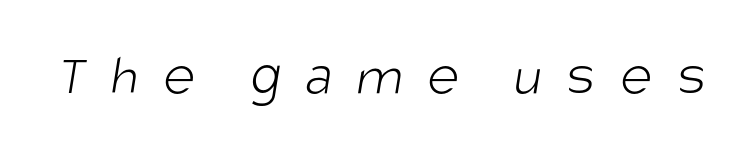
Q: Is the text bold? A: No.
Q: Is the typeface a serif or a sans-serif typeface? A: Sans-serif.
Q: Is the text underlined? A: No.
Q: Is the spacing between letters normal or unusually wide? A: Unusually wide.
Q: Width (condensed, normal, or wide)? A: Condensed.
Q: Stroke contrast? A: Low.
Q: x-height? A: Large.
Q: Monospaced? A: No.
